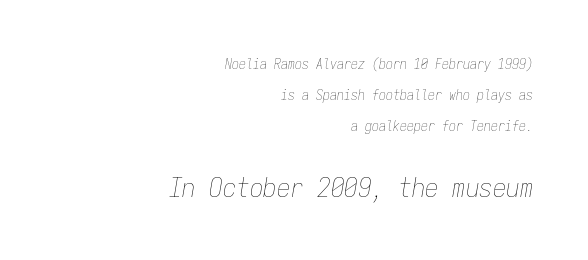
The image shows 27 px text type, italic (leaning right); set right-aligned, loose line spacing (2.22x), normal letter spacing, not underlined; the second (bottom) block is 1.93x larger.
